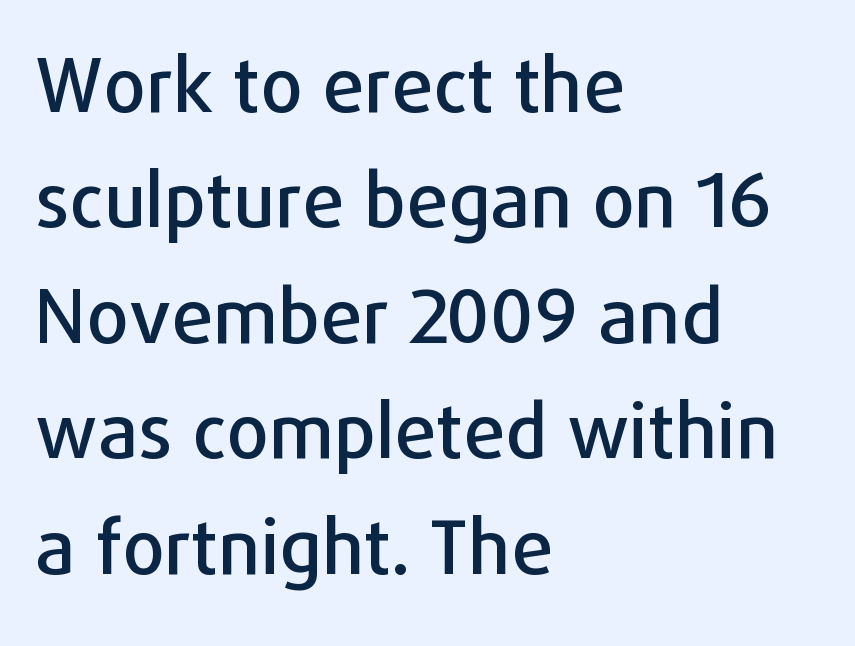
{"serif": "no", "italic": "no", "width": "normal", "stroke_contrast": "low", "x_height": "medium", "monospaced": "no", "underline": "no", "align": "left", "line_spacing": "normal", "line_spacing_ratio": 1.54, "letter_spacing": "normal", "letter_spacing_em": 0.0, "glyph_px": 75}
